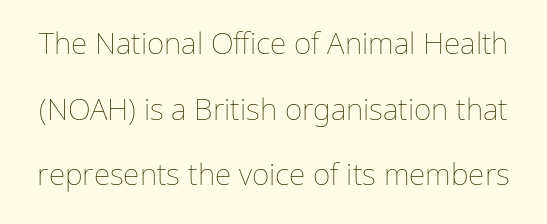
{"italic": "no", "bold": "no", "weight": "thin", "width": "normal", "stroke_contrast": "low", "x_height": "medium", "monospaced": "no", "underline": "no", "line_spacing": "loose", "line_spacing_ratio": 2.19, "letter_spacing": "normal", "letter_spacing_em": 0.0, "glyph_px": 30}
